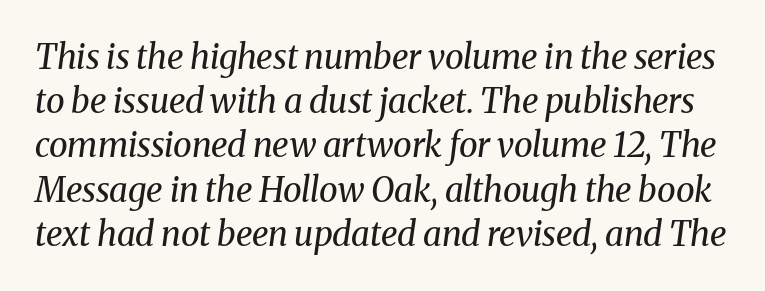
{"serif": "yes", "italic": "yes", "lean": "right", "slant_degrees": 8, "bold": "no", "weight": "regular", "width": "normal", "stroke_contrast": "medium", "x_height": "medium", "monospaced": "no", "underline": "no", "line_spacing": "normal", "line_spacing_ratio": 1.3, "letter_spacing": "normal", "letter_spacing_em": 0.0, "glyph_px": 34}
